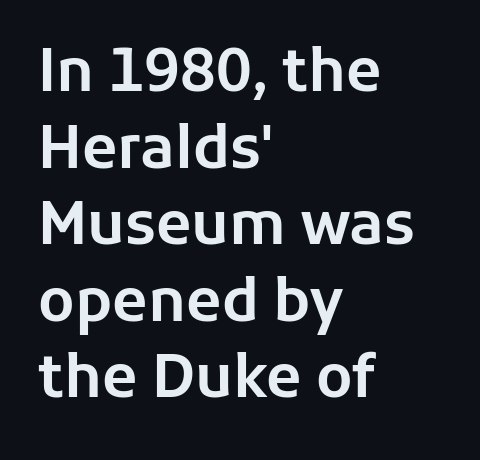
{"serif": "no", "italic": "no", "width": "normal", "stroke_contrast": "low", "x_height": "medium", "monospaced": "no", "underline": "no", "align": "left", "line_spacing": "normal", "line_spacing_ratio": 1.32, "letter_spacing": "normal", "letter_spacing_em": 0.0, "glyph_px": 58}
